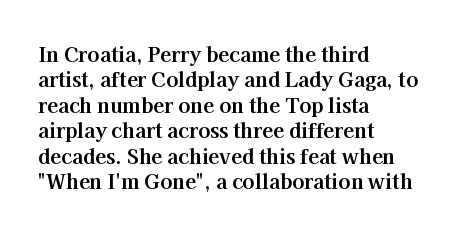
Characters follow at the spacing the type designer built in. What's the leading like? Ordinary, nothing unusual. Horizontal alignment here is leftward, the default for most running prose. The words here are not underlined. The typesetting leans heavy: a genuine bold.
